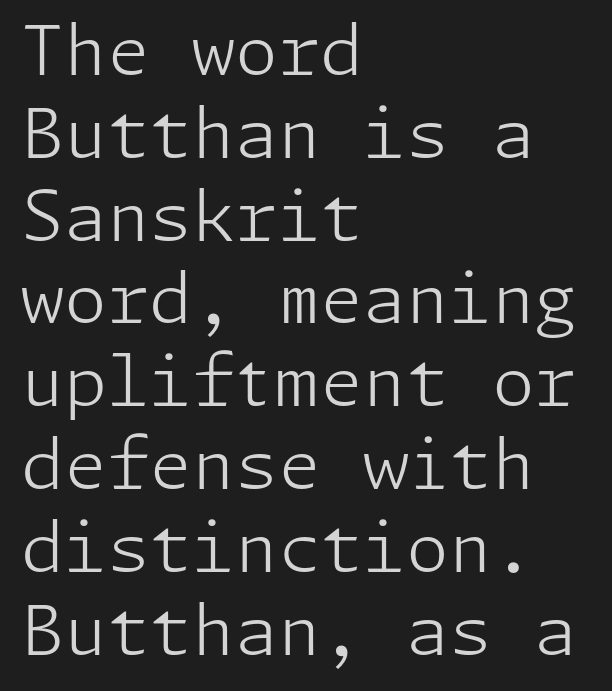
Stroke terminals: plain, sans-serif. Descenders are the only things crossing below the line. Think standard paragraph weight, or any step lighter than that. Nobody touched the tracking dial on this one. Short and long lines alike share a common starting point at left. Every stem runs plumb, perpendicular to the baseline.
